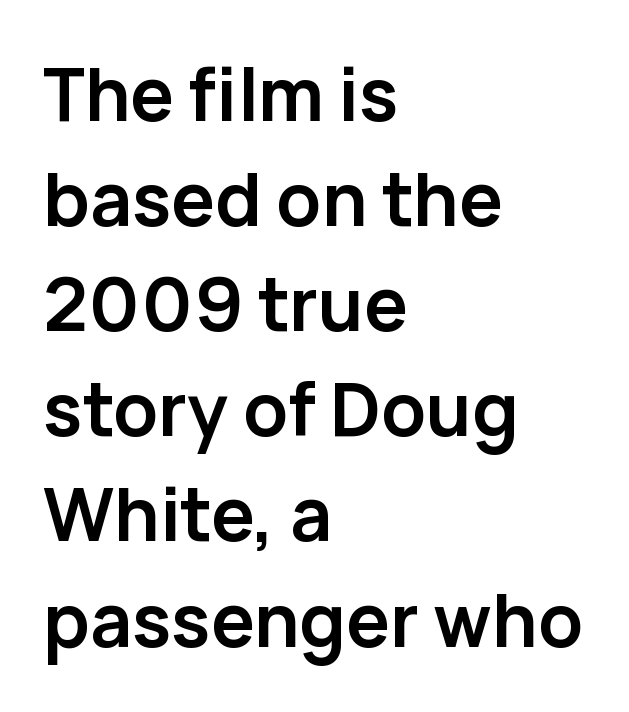
The image shows 73 px semibold sans-serif type, upright; set left-aligned, normal line spacing (1.44x), normal letter spacing, not underlined; low stroke contrast and a medium x-height.
